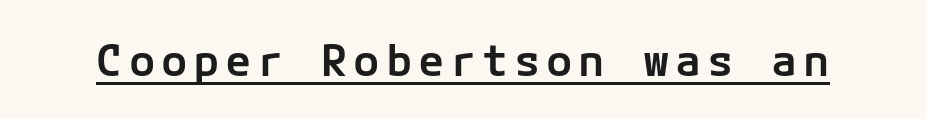
Q: Is the text bold? A: Semi-bold.
Q: Is the text italic (slanted)? A: No, it is upright.
Q: Is the typeface a serif or a sans-serif typeface? A: Sans-serif.
Q: Is the text underlined? A: Yes.
Q: Width (condensed, normal, or wide)? A: Normal.
Q: Stroke contrast? A: Low.
Q: x-height? A: Medium.
